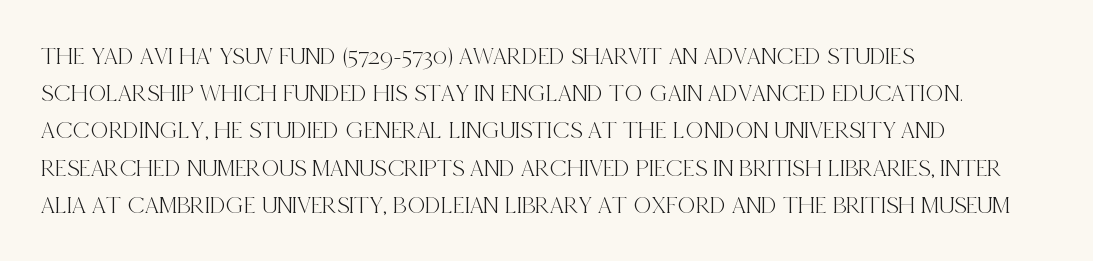
Designer's note — italics off, roman on. Compared with typical paragraphs, the rows here are spaced about the same. No word sits above an underline. Left-aligned paragraph, ragged on the right. This sample uses plain, unmodified letter spacing.
